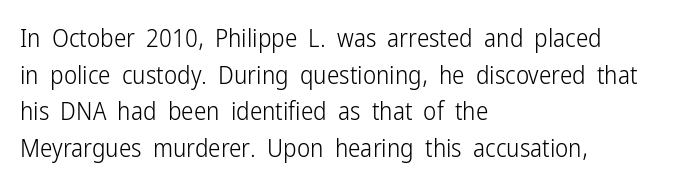
Weight: in the light-to-regular range. In CSS terms this would be text-align: left. The letters stand straight up with perfectly vertical stems. Each new line begins a customary step beneath the previous one. Characters follow at the spacing the type designer built in.
